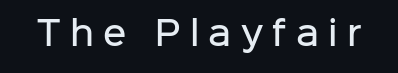
{"serif": "no", "italic": "no", "bold": "semi", "weight": "semibold", "width": "normal", "stroke_contrast": "low", "x_height": "medium", "monospaced": "no", "underline": "no", "letter_spacing": "wide", "letter_spacing_em": 0.29, "glyph_px": 32}
